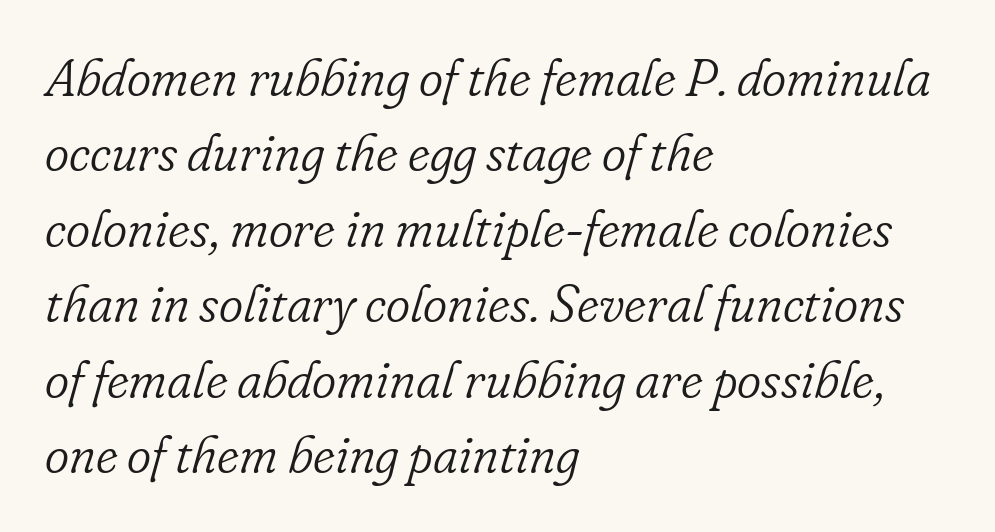
The vertical gap from one line to the next is medium. You could not count columns in this text — the font is proportionally spaced. Honestly, there is no underline to notice here at all. How are the letters spaced? Ordinarily, with no added tracking. Style check: oblique.
